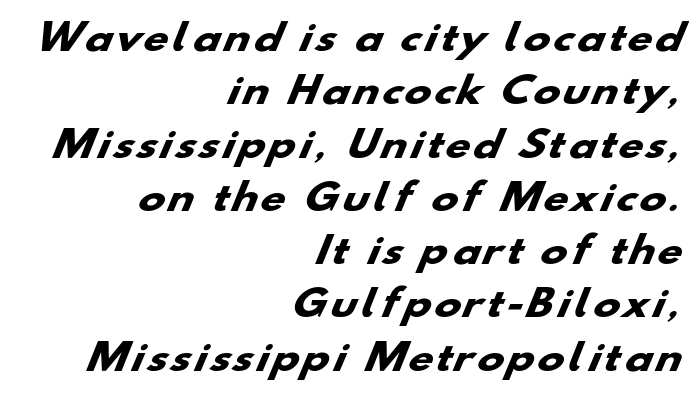
{"serif": "no", "bold": "yes", "weight": "heavy", "width": "wide", "stroke_contrast": "low", "x_height": "small", "monospaced": "no", "underline": "no", "align": "right", "line_spacing": "normal", "line_spacing_ratio": 1.48, "glyph_px": 36}
